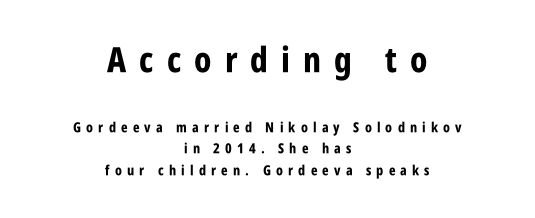
The image shows 35 px bold, condensed sans-serif type, upright; set centered, normal line spacing (1.54x), unusually wide letter spacing (+0.37 em), not underlined; the first (top) block is 2.5x larger; low stroke contrast and a large x-height.
